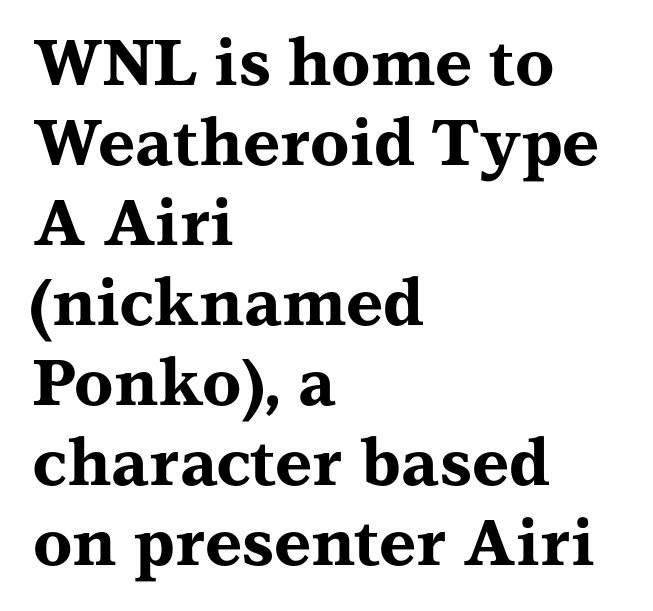
The image shows 64 px bold, wide serif type, upright; set left-aligned, normal line spacing (1.25x), normal letter spacing, not underlined; medium stroke contrast and a medium x-height.
